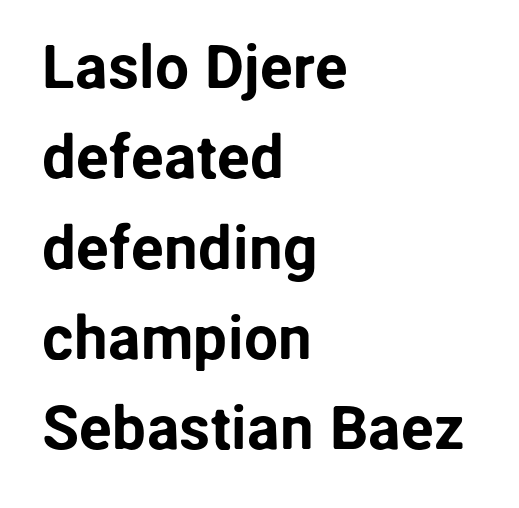
Compared with typical body copy, the letter spacing here is the same. Leading matches the norm, producing a regular column. Looks like regular typesetting: each glyph gets only the width it needs. You can tell from the bare stems that sans-serif type was used.
